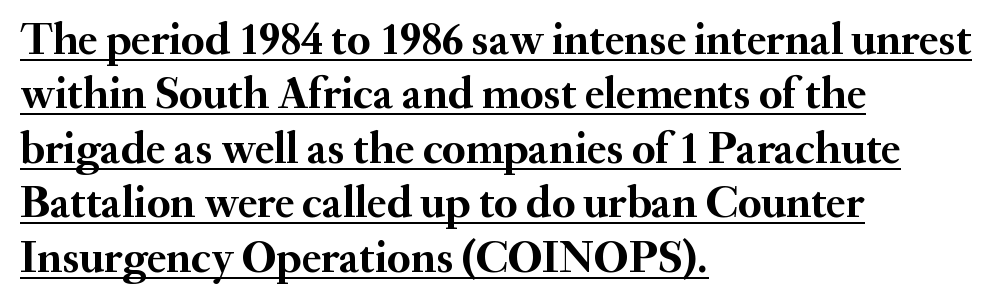
Line starts are locked; line ends wander. Its strokes are broad and dark, the hallmark of bold type. The typeface chosen for these lines features serifs. Does the lettering tilt? It doesn't — this is upright.
